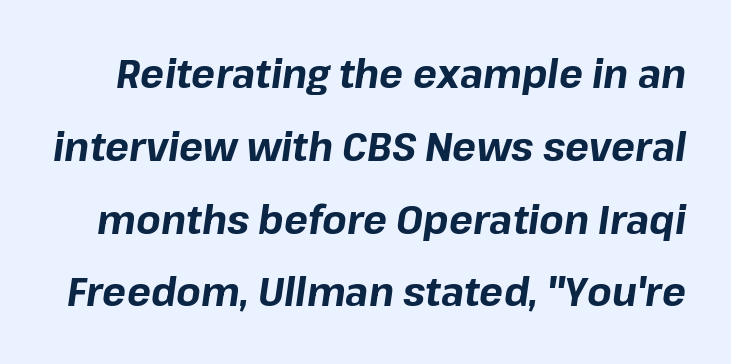
Q: Is the text bold? A: Yes.
Q: Is the text italic (slanted)? A: Yes, it leans right by about 8 degrees.
Q: Is the text underlined? A: No.
Q: Is the spacing between letters normal or unusually wide? A: Normal.
Q: Width (condensed, normal, or wide)? A: Normal.
Q: Stroke contrast? A: Low.
Q: x-height? A: Medium.
Q: Monospaced? A: No.
